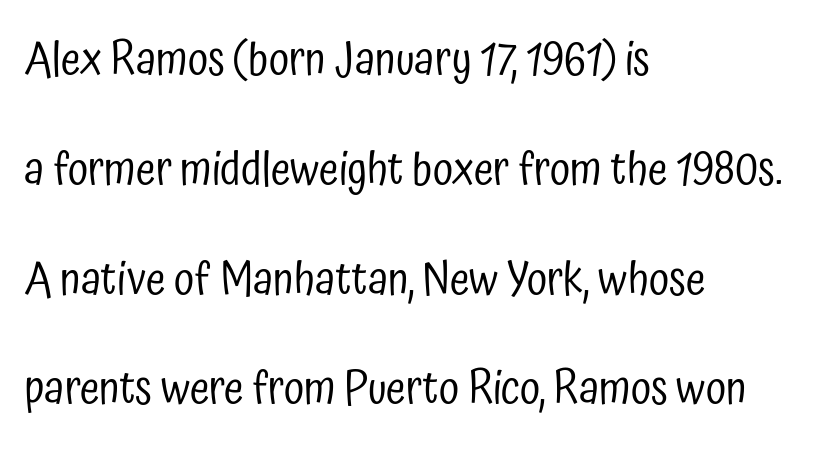
The image shows 45 px regular-weight, condensed sans-serif type, upright; set left-aligned, loose line spacing (2.44x), normal letter spacing, not underlined; low stroke contrast and a medium x-height.
